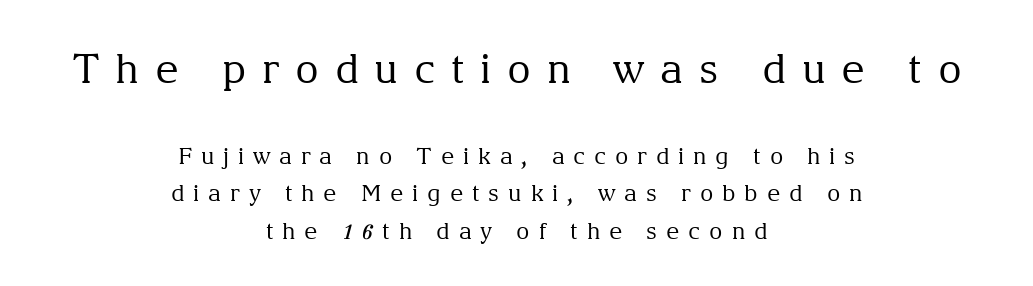
{"serif": "yes", "italic": "no", "bold": "no", "weight": "regular", "width": "normal", "stroke_contrast": "medium", "x_height": "medium", "monospaced": "no", "underline": "no", "align": "center", "line_spacing": "normal", "line_spacing_ratio": 1.62, "letter_spacing": "wide", "letter_spacing_em": 0.38, "larger_block": "first", "size_ratio": 1.78, "glyph_px": 41}
